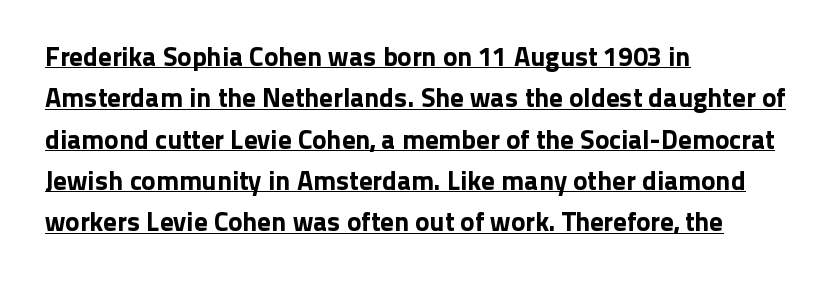
The image shows 27 px text type, upright; set left-aligned, normal line spacing (1.53x), normal letter spacing, underlined.
